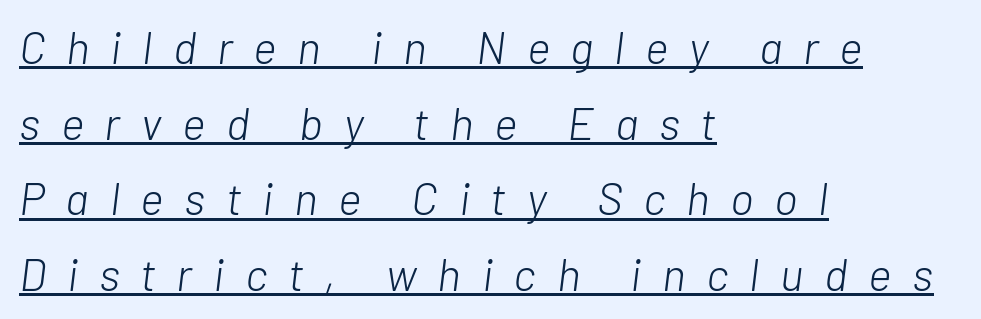
The image shows 45 px light type, italic (leaning right); set left-aligned, normal line spacing (1.68x), unusually wide letter spacing (+0.46 em), underlined; low stroke contrast and a medium x-height.
